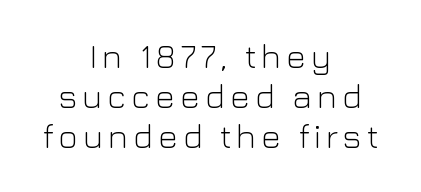
{"serif": "no", "italic": "no", "bold": "no", "weight": "light", "width": "normal", "stroke_contrast": "low", "x_height": "medium", "monospaced": "no", "underline": "no", "align": "center", "line_spacing_ratio": 1.18, "glyph_px": 34}
